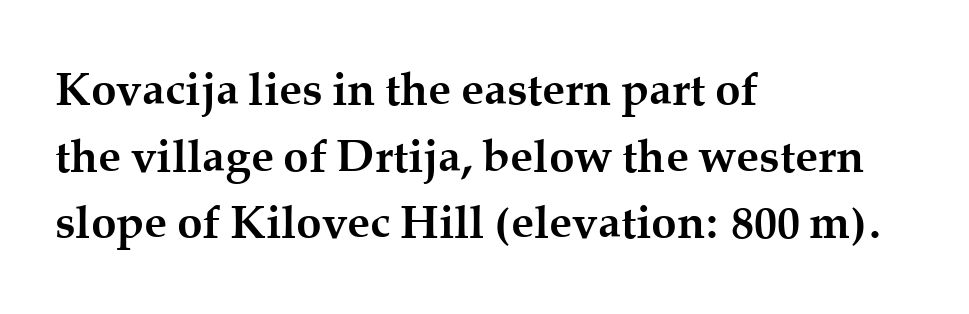
{"serif": "yes", "italic": "no", "bold": "yes", "weight": "semibold", "width": "normal", "stroke_contrast": "medium", "x_height": "medium", "monospaced": "no", "underline": "no", "align": "left", "line_spacing": "normal", "line_spacing_ratio": 1.45, "letter_spacing": "normal", "letter_spacing_em": 0.0, "glyph_px": 46}
